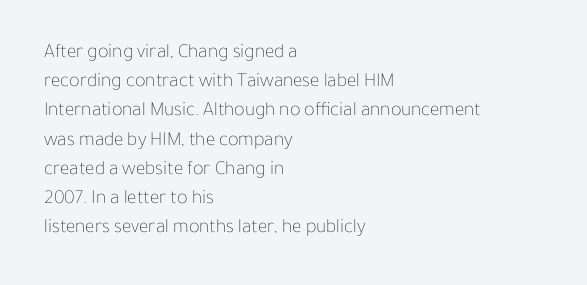
{"italic": "no", "bold": "no", "underline": "no", "align": "left", "line_spacing": "normal", "line_spacing_ratio": 1.46, "letter_spacing": "normal", "letter_spacing_em": 0.0, "glyph_px": 20}
